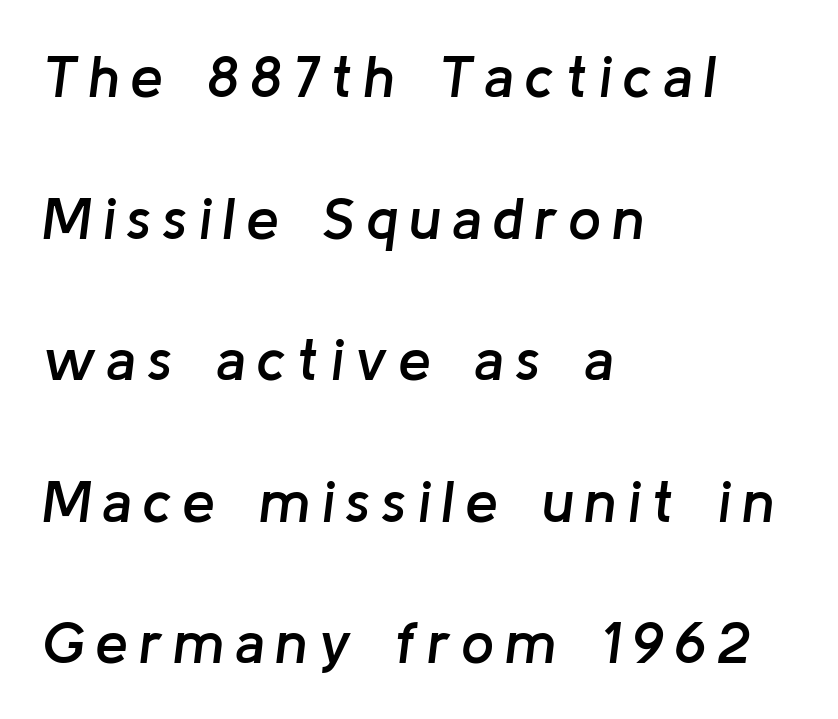
When letters slant like this, we call the style italic. In terms of weight, the rendering is demibold, just under bold. Reading down the block, your eye returns to a fixed left position each line. These lines are rendered in a variable-pitch font. The line-height multiplier appears high, well above default.
